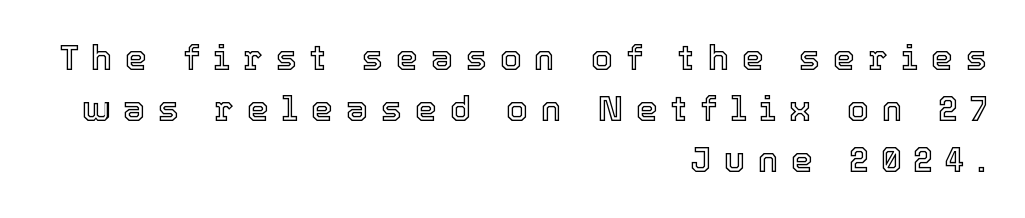
{"italic": "no", "width": "normal", "x_height": "medium", "monospaced": "no", "underline": "no", "align": "right", "line_spacing": "normal", "line_spacing_ratio": 1.46, "letter_spacing": "wide", "letter_spacing_em": 0.37, "glyph_px": 35}
